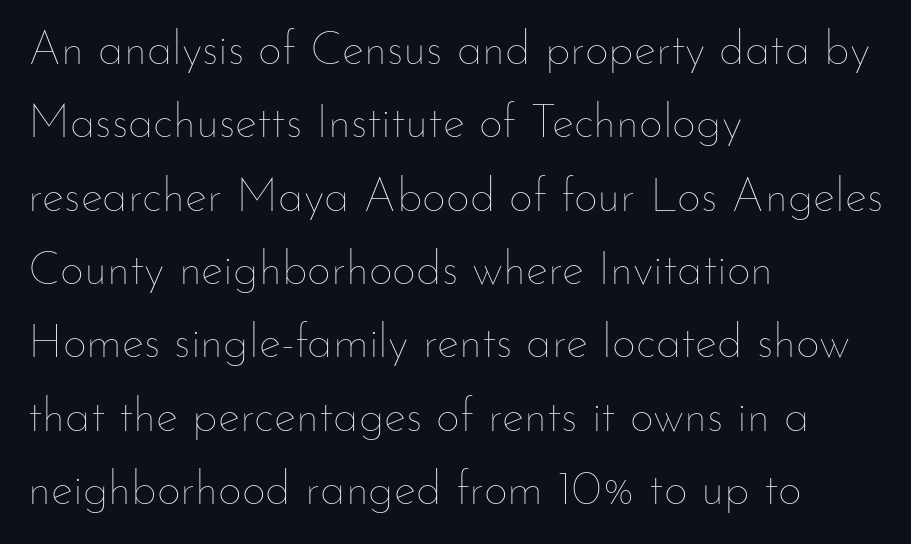
Caption: multi-line text, flush left, ragged right. Is this a heavy cut? Hardly; it is regular or lighter. This sample has the flowing, uneven cadence of proportional lettering. Horizontal bands of white between lines are of average thickness. The specimen reads as upright at a glance. Check the space under the baseline: it is left empty.
